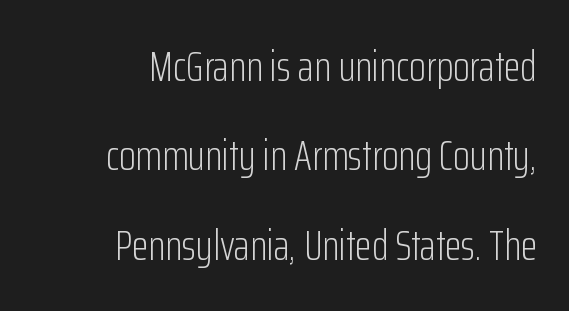
The image shows 43 px light, condensed sans-serif type, upright; set right-aligned, loose line spacing (2.08x), normal letter spacing, not underlined; low stroke contrast and a medium x-height.
